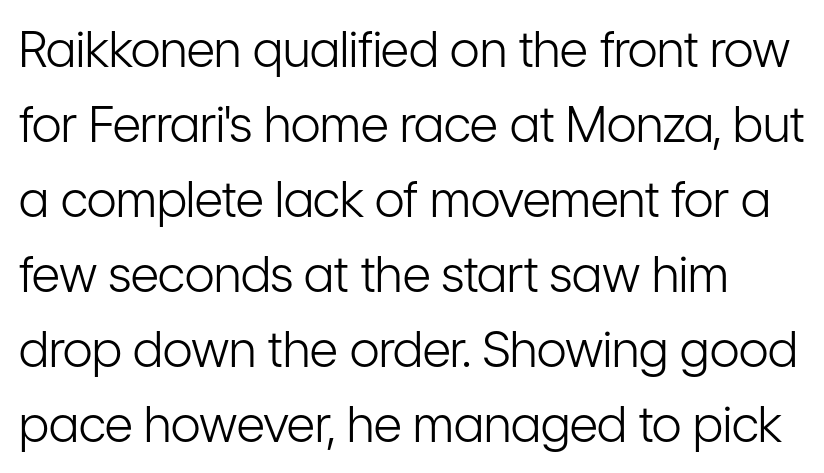
The image shows 49 px light, condensed sans-serif type, upright; set normal line spacing (1.53x), normal letter spacing, not underlined; low stroke contrast and a medium x-height.
